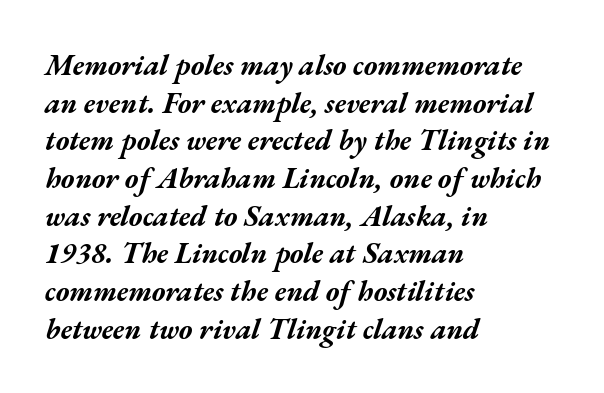
The image shows 29 px bold, wide type, italic (leaning right); set left-aligned, normal line spacing (1.3x), normal letter spacing, not underlined; medium stroke contrast and a medium x-height.
